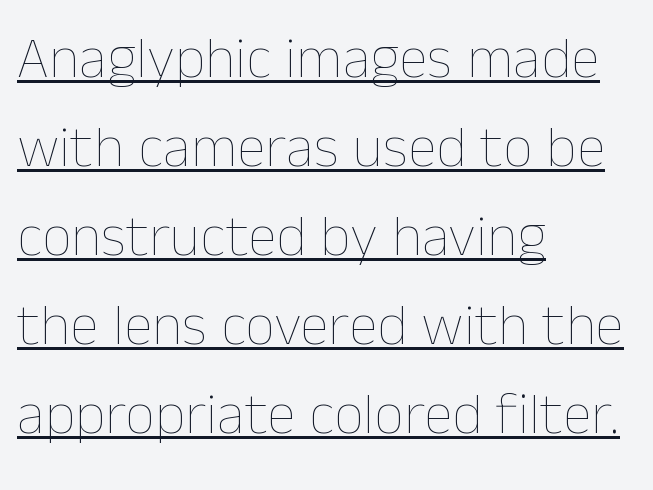
Layout note: lines flush left. When letters stand straight like this, we call the style roman or upright. What decoration does the sample have? An underline. Whoever set this chose a conventional vertical rhythm. No extra ink here — the face is not bold.
